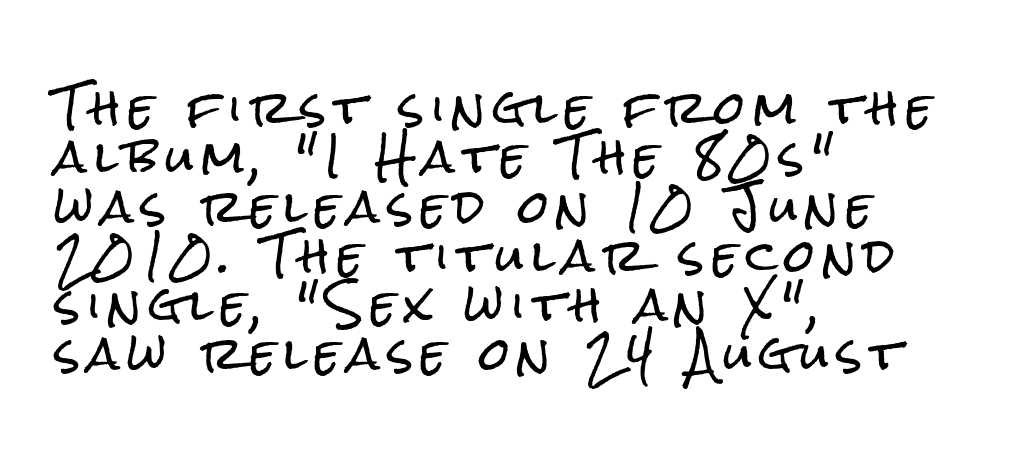
{"serif": "no", "italic": "no", "width": "condensed", "stroke_contrast": "low", "x_height": "medium", "monospaced": "no", "underline": "no", "align": "left", "line_spacing": "tight", "line_spacing_ratio": 1.12, "glyph_px": 44}
